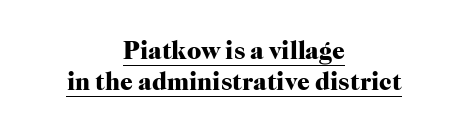
The image shows 25 px bold type, upright; set centered, normal line spacing (1.26x), normal letter spacing, underlined.
